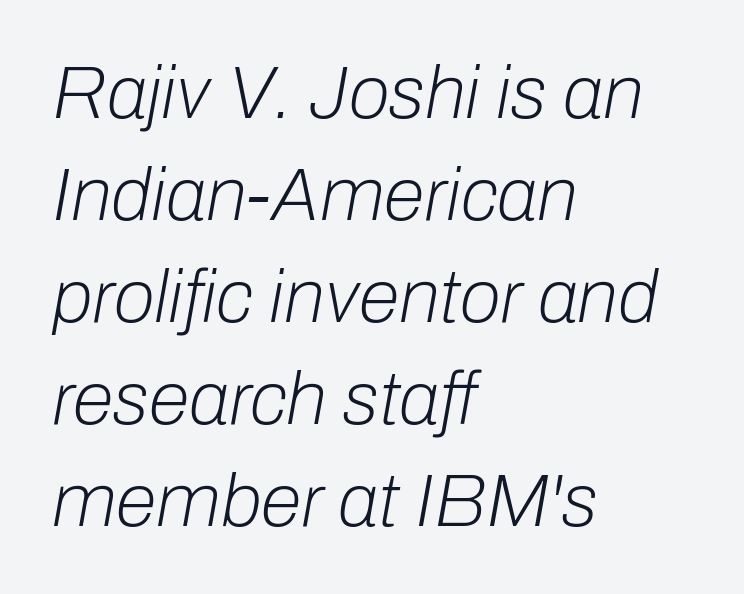
Q: Is the text bold? A: No.
Q: Is the text italic (slanted)? A: Yes, it leans right by about 10 degrees.
Q: Is the text underlined? A: No.
Q: How is the paragraph aligned? A: Left-aligned.
Q: Is the spacing between letters normal or unusually wide? A: Normal.
Q: Is the spacing between lines tight, normal or loose? A: Normal.
Q: Width (condensed, normal, or wide)? A: Normal.
Q: Stroke contrast? A: Low.
Q: x-height? A: Medium.
Q: Monospaced? A: No.
